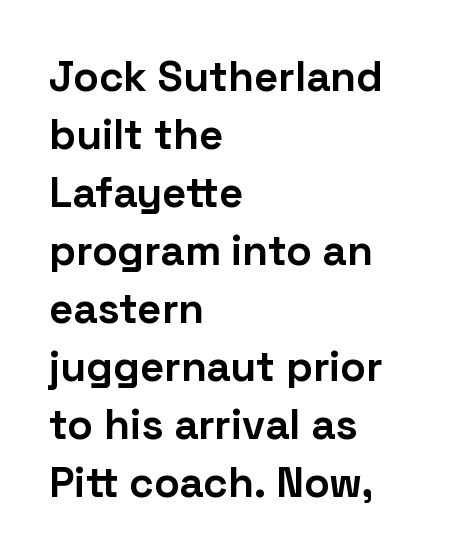
The image shows 42 px bold sans-serif type, upright; set left-aligned, normal line spacing (1.38x), normal letter spacing, not underlined; low stroke contrast and a medium x-height.
